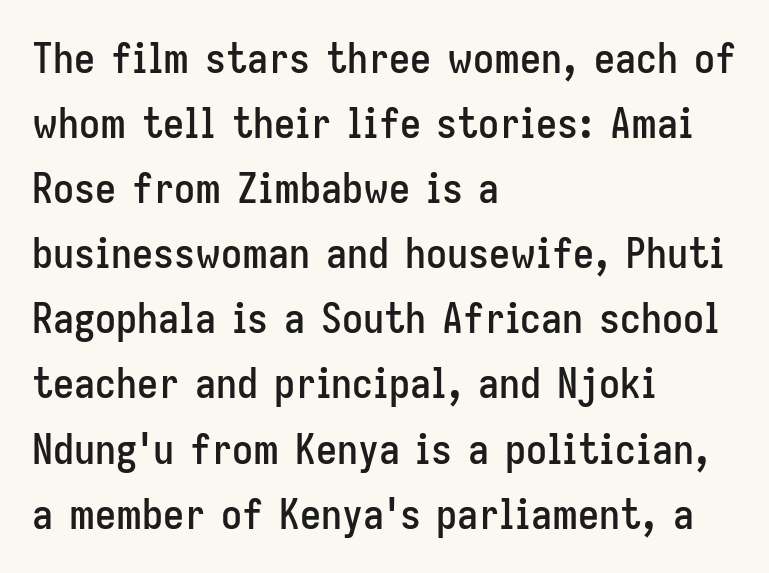
The image shows 42 px condensed sans-serif type, upright; set left-aligned, normal line spacing (1.55x), normal letter spacing, not underlined; low stroke contrast and a medium x-height.
